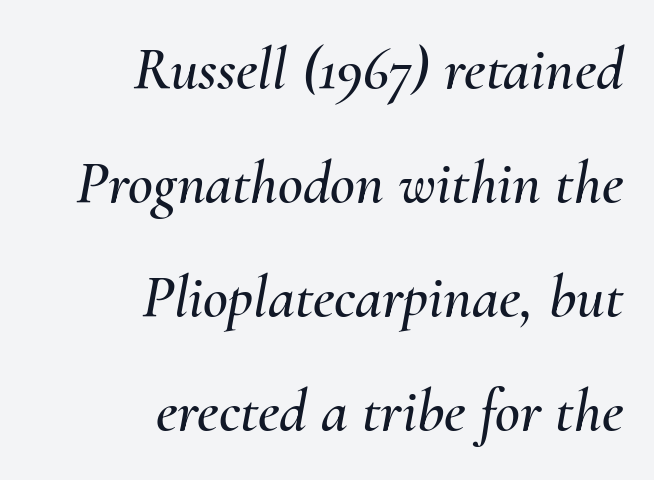
{"italic": "yes", "lean": "right", "slant_degrees": 10, "width": "normal", "stroke_contrast": "medium", "x_height": "small", "monospaced": "no", "underline": "no", "align": "right", "line_spacing_ratio": 1.87, "letter_spacing": "normal", "letter_spacing_em": 0.0, "glyph_px": 61}
